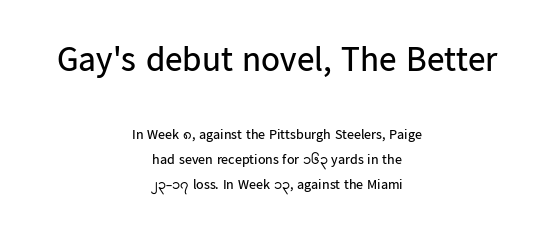
{"serif": "no", "italic": "no", "bold": "no", "weight": "regular", "width": "normal", "stroke_contrast": "low", "x_height": "medium", "monospaced": "no", "underline": "no", "align": "center", "line_spacing_ratio": 1.79, "letter_spacing": "normal", "letter_spacing_em": 0.0, "larger_block": "first", "size_ratio": 2.5, "glyph_px": 35}
